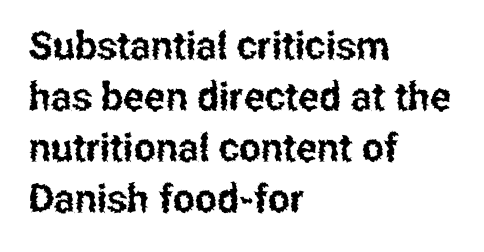
Baseline-to-baseline distance is the conventional proportion of letter height. The compositor pushed each line to the left boundary. Nothing unusual about the tracking: characters are spaced as the font intends. The passage shown is typed in a proportional face where columns would drift. The axis of the letterforms is exactly vertical.
